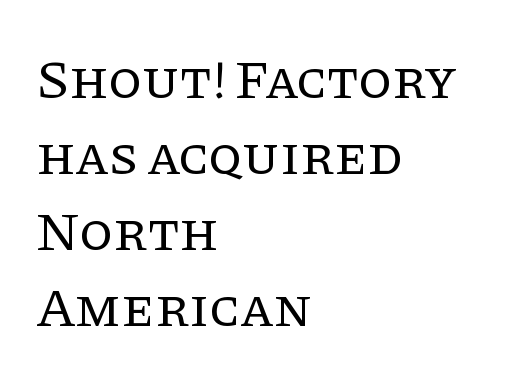
{"serif": "yes", "italic": "no", "bold": "no", "weight": "regular", "width": "normal", "stroke_contrast": "low", "x_height": "large", "monospaced": "no", "underline": "no", "align": "left", "line_spacing": "normal", "line_spacing_ratio": 1.38, "letter_spacing": "normal", "letter_spacing_em": 0.0, "glyph_px": 55}
